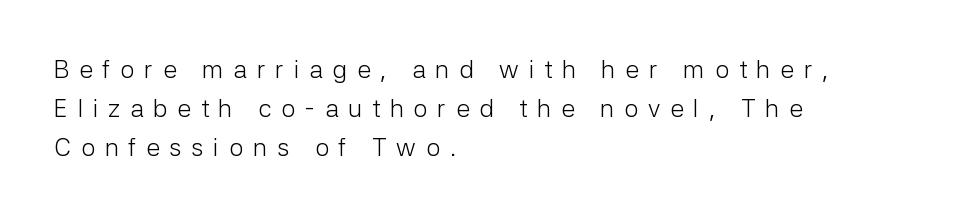
Q: Is the text bold? A: No.
Q: Is the text italic (slanted)? A: No, it is upright.
Q: Is the text underlined? A: No.
Q: How is the paragraph aligned? A: Left-aligned.
Q: Is the spacing between letters normal or unusually wide? A: Unusually wide.
Q: Is the spacing between lines tight, normal or loose? A: Normal.
